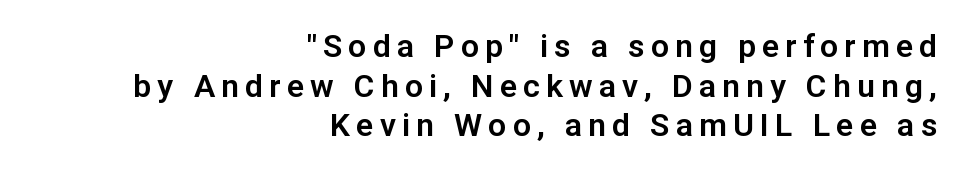
The image shows 32 px sans-serif type, upright; set right-aligned, line spacing 1.24x, not underlined; low stroke contrast and a medium x-height.
